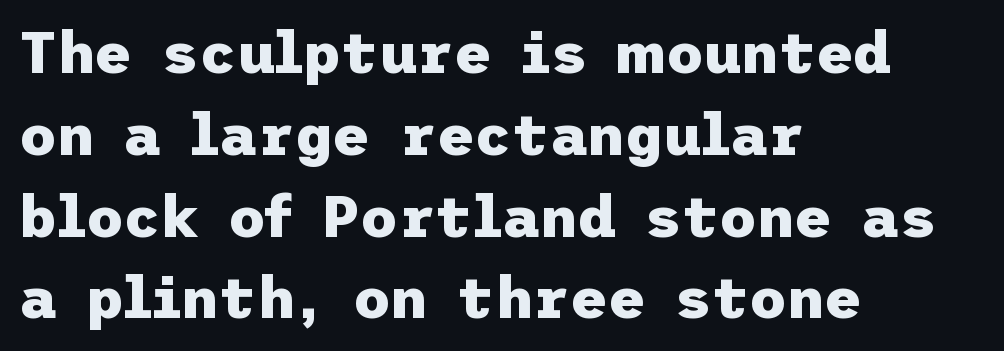
Q: Is the text bold? A: Yes.
Q: Is the text italic (slanted)? A: No, it is upright.
Q: Is the typeface a serif or a sans-serif typeface? A: Sans-serif.
Q: Is the text underlined? A: No.
Q: How is the paragraph aligned? A: Left-aligned.
Q: Is the spacing between letters normal or unusually wide? A: Normal.
Q: Is the spacing between lines tight, normal or loose? A: Normal.
Q: Width (condensed, normal, or wide)? A: Normal.
Q: Stroke contrast? A: Low.
Q: x-height? A: Medium.
